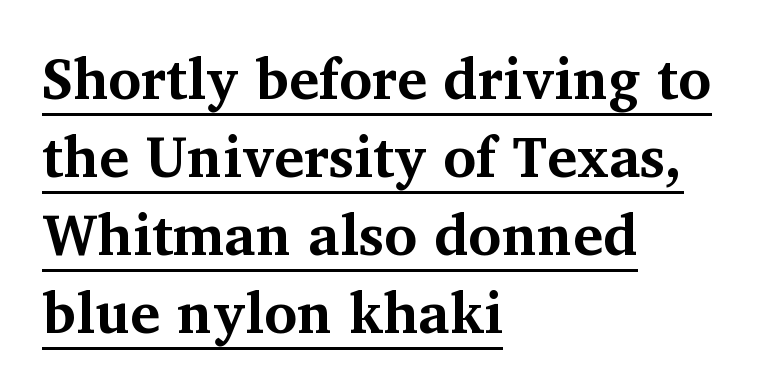
{"serif": "yes", "italic": "no", "bold": "yes", "weight": "bold", "width": "normal", "stroke_contrast": "medium", "x_height": "medium", "monospaced": "no", "underline": "yes", "align": "left", "line_spacing": "normal", "line_spacing_ratio": 1.37, "letter_spacing": "normal", "letter_spacing_em": 0.0, "glyph_px": 57}
